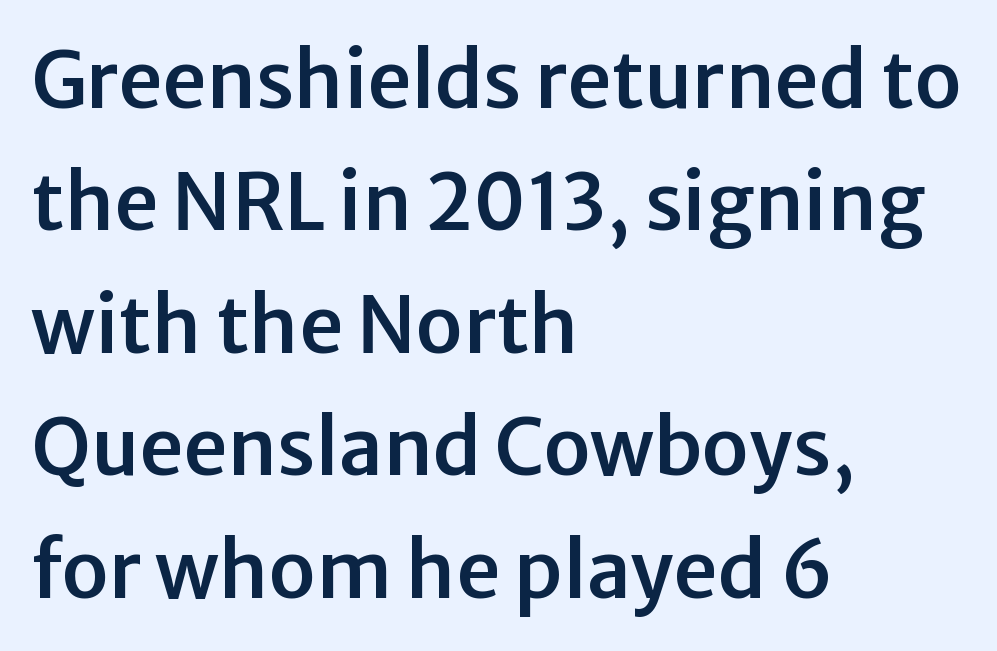
A typesetter would label this face a sans. Every character sits straight up, as roman type does. Spacing verdict: proportional, widths tailored to each character. The strip under each line holds only bare page. Characters follow at the spacing the type designer built in. Caption: multi-line text, flush left, ragged right.
